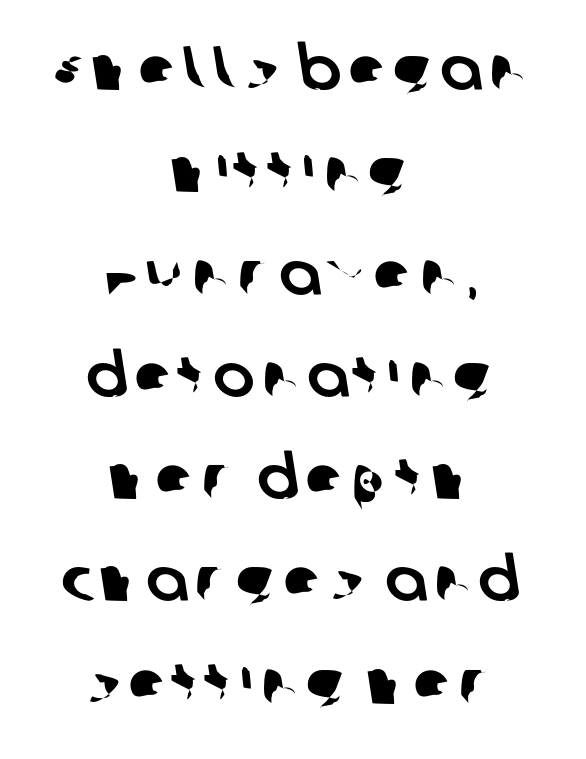
{"serif": "no", "width": "normal", "stroke_contrast": "low", "x_height": "large", "monospaced": "no", "underline": "no", "align": "center", "line_spacing": "normal", "line_spacing_ratio": 1.65, "glyph_px": 62}
